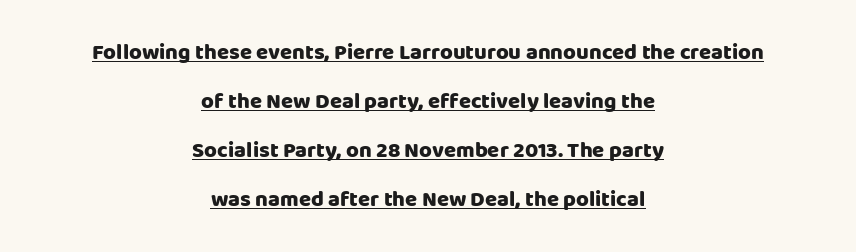
The image shows 22 px text type, upright; set centered, loose line spacing (2.23x), normal letter spacing, underlined.
